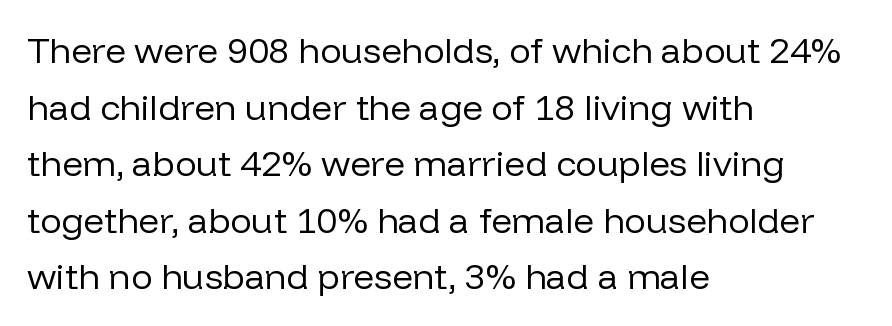
The image shows 36 px regular-weight sans-serif type, upright; set left-aligned, normal line spacing (1.57x), normal letter spacing, not underlined; low stroke contrast and a medium x-height.
